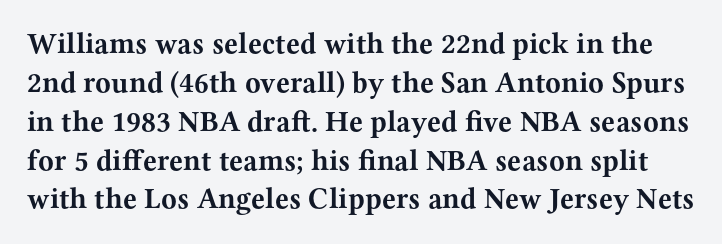
The image shows 29 px bold, wide serif type, upright; set normal line spacing (1.34x), normal letter spacing, not underlined; medium stroke contrast and a medium x-height.
